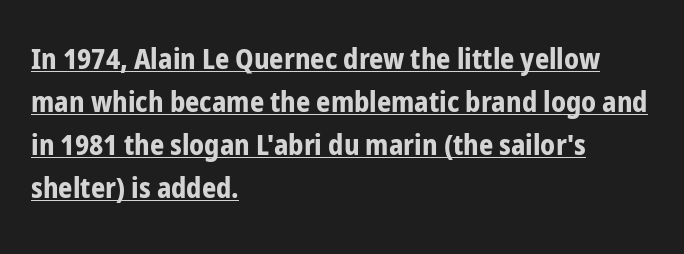
Q: Is the text bold? A: Yes.
Q: Is the text italic (slanted)? A: No, it is upright.
Q: Is the typeface a serif or a sans-serif typeface? A: Sans-serif.
Q: Is the text underlined? A: Yes.
Q: How is the paragraph aligned? A: Left-aligned.
Q: Is the spacing between letters normal or unusually wide? A: Normal.
Q: Is the spacing between lines tight, normal or loose? A: Normal.
Q: Width (condensed, normal, or wide)? A: Condensed.
Q: Stroke contrast? A: Low.
Q: x-height? A: Medium.
Q: Monospaced? A: No.
